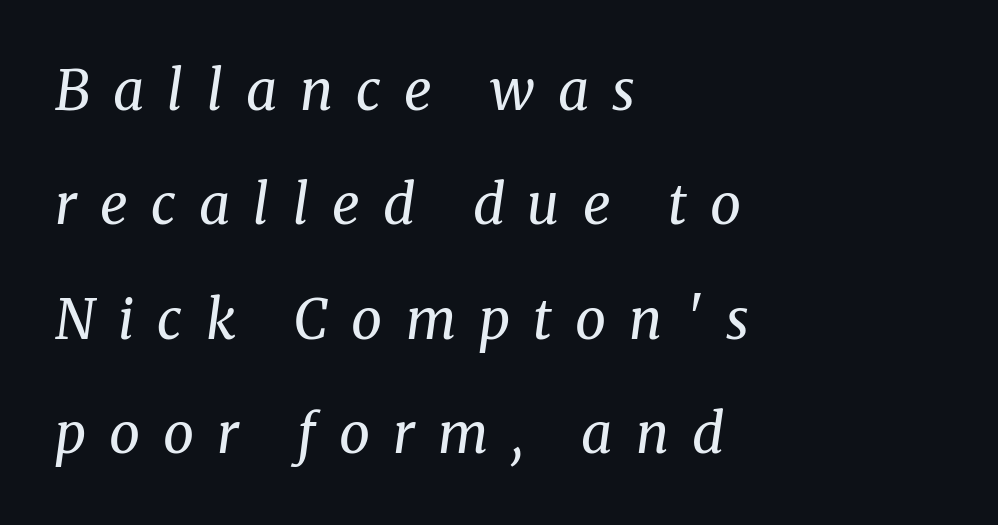
Is this a fixed-width face? No — the glyphs have proportional, varying widths. Does the type have serifs? Yes, each stem ends in a small foot. Successive baselines arrive slowly, with a big drop between each. Compared with typical body copy, the letter spacing here is much looser. Every row of glyphs begins at an identical x-position on the left. Looking at the ascenders, they clearly lean.
